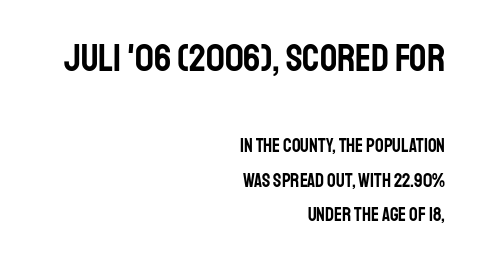
The image shows 38 px condensed sans-serif type, upright; set right-aligned, line spacing 1.81x, normal letter spacing, not underlined; the first (top) block is 2.0x larger; low stroke contrast and a large x-height.
